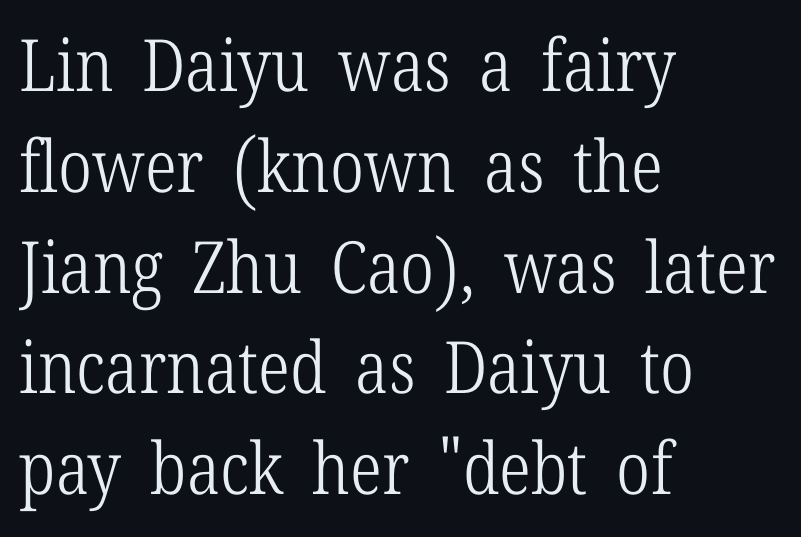
{"serif": "yes", "italic": "no", "bold": "no", "weight": "light", "width": "condensed", "stroke_contrast": "low", "x_height": "medium", "monospaced": "no", "underline": "no", "align": "left", "line_spacing": "normal", "line_spacing_ratio": 1.4, "letter_spacing": "normal", "letter_spacing_em": 0.0, "glyph_px": 72}
